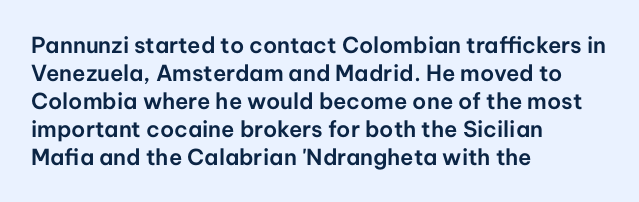
In terms of leading, this rendering sits right in the middle. Do the letters lean? They stand straight. These lines stack with their left ends in a neat column. The zone under the glyphs is completely vacant. The letters sit at their default tracking, neither squeezed nor spread.
